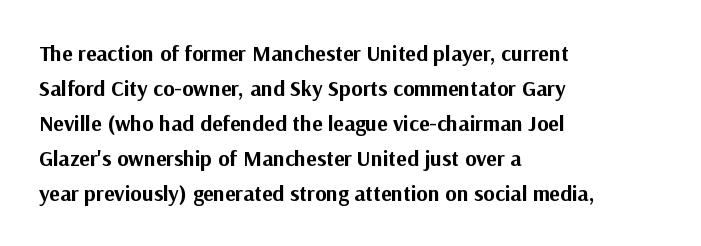
The image shows 22 px bold type, upright; set left-aligned, normal line spacing (1.59x), normal letter spacing, not underlined.
